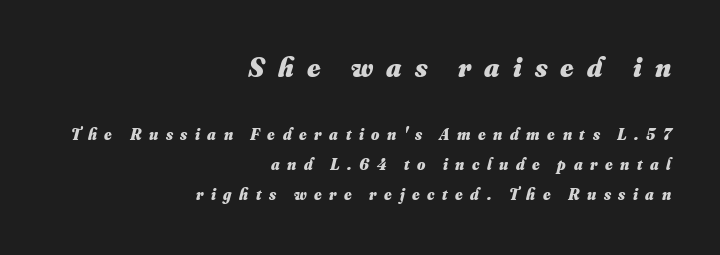
The image shows 28 px heavy type; set right-aligned, line spacing 1.88x, unusually wide letter spacing (+0.47 em), not underlined; the first (top) block is 1.75x larger; medium stroke contrast and a small x-height.
